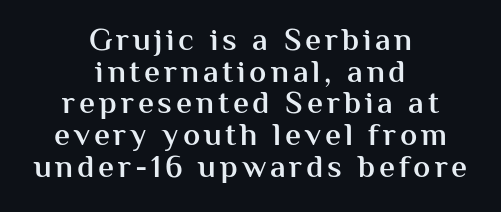
Q: Is the text bold? A: Semi-bold.
Q: Is the text italic (slanted)? A: No, it is upright.
Q: Is the typeface a serif or a sans-serif typeface? A: Sans-serif.
Q: Is the text underlined? A: No.
Q: How is the paragraph aligned? A: Centered.
Q: Is the spacing between lines tight, normal or loose? A: Tight.
Q: Width (condensed, normal, or wide)? A: Normal.
Q: Stroke contrast? A: Medium.
Q: x-height? A: Medium.
Q: Monospaced? A: No.
